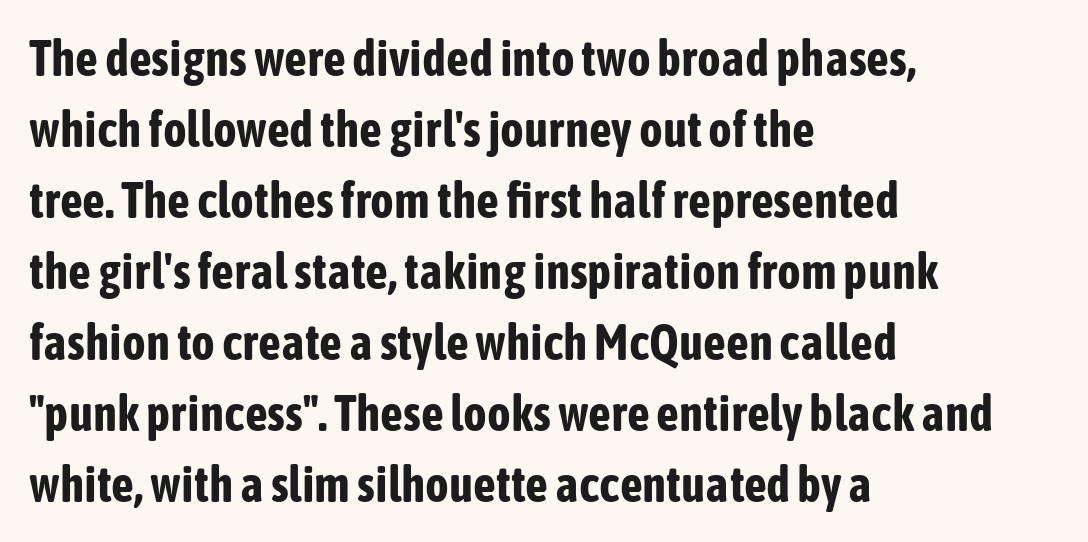
The image shows 50 px bold, condensed sans-serif type, upright; set left-aligned, normal line spacing (1.42x), normal letter spacing, not underlined; low stroke contrast and a medium x-height.
